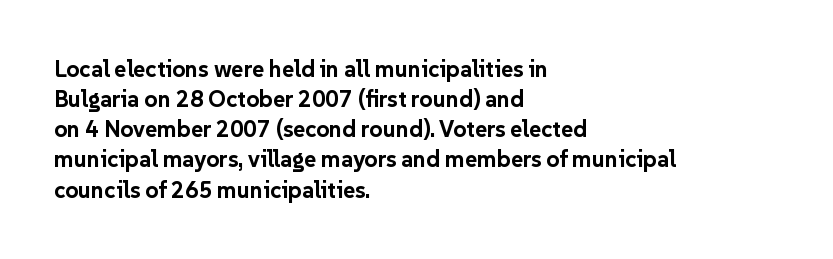
Q: Is the text bold? A: Yes.
Q: Is the text italic (slanted)? A: No, it is upright.
Q: Is the text underlined? A: No.
Q: How is the paragraph aligned? A: Left-aligned.
Q: Is the spacing between letters normal or unusually wide? A: Normal.
Q: Is the spacing between lines tight, normal or loose? A: Normal.
